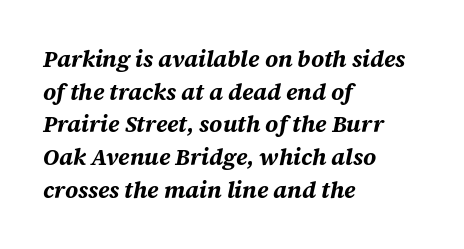
How are the letters spaced? Ordinarily, with no added tracking. Beneath every word, the page is bare. Is the block centered? No — it sits flush against the left margin. Rows of type keep a routine distance in the vertical direction. The characters look thick and weighty, a clear bold.
